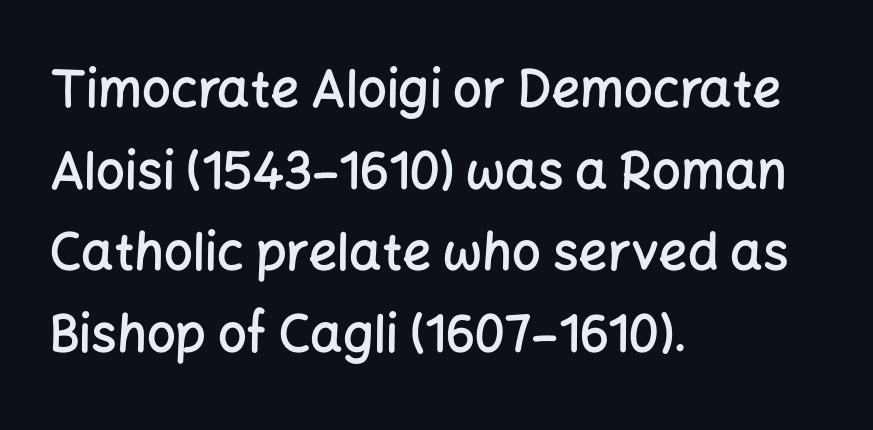
The image shows 51 px semibold sans-serif type, upright; set left-aligned, normal line spacing (1.6x), normal letter spacing, not underlined; low stroke contrast and a medium x-height.
